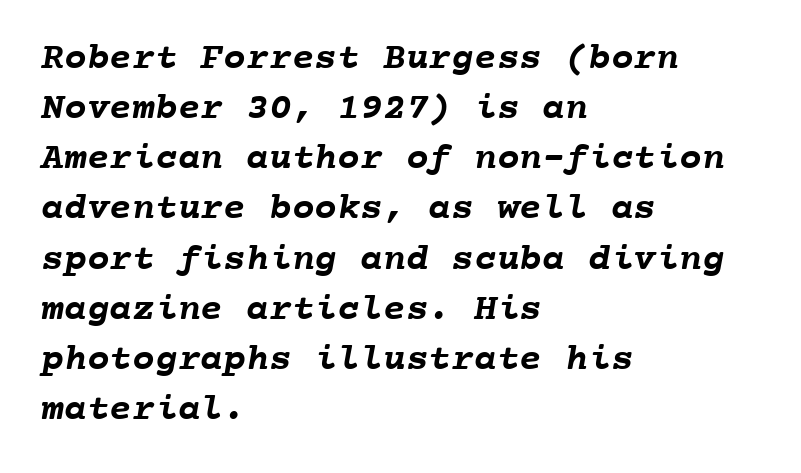
Q: Is the text bold? A: Yes.
Q: Is the text underlined? A: No.
Q: How is the paragraph aligned? A: Left-aligned.
Q: Is the spacing between letters normal or unusually wide? A: Normal.
Q: Is the spacing between lines tight, normal or loose? A: Normal.
Q: Width (condensed, normal, or wide)? A: Normal.
Q: Stroke contrast? A: Low.
Q: x-height? A: Medium.
Q: Monospaced? A: Yes.
